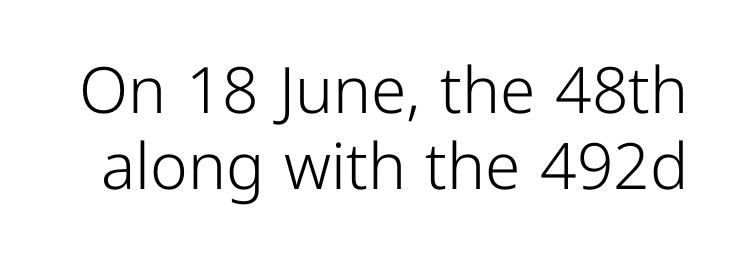
The image shows 64 px light sans-serif type, upright; set line spacing 1.18x, normal letter spacing, not underlined; low stroke contrast and a medium x-height.
